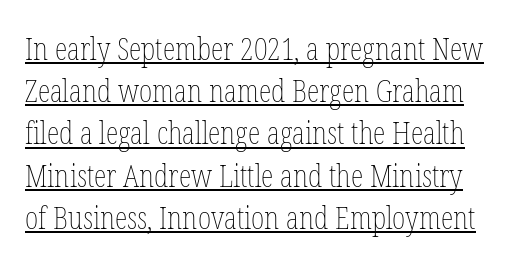
The image shows 32 px thin, condensed type, upright; set normal line spacing (1.32x), normal letter spacing, underlined; low stroke contrast and a medium x-height.
